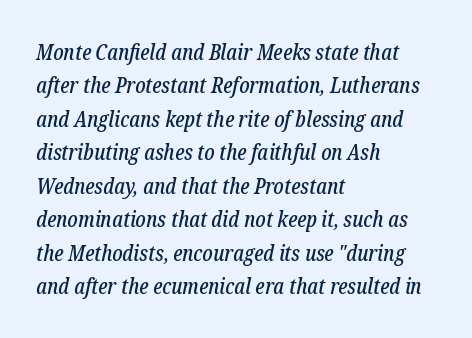
Q: Is the text italic (slanted)? A: Yes, it leans right by about 12 degrees.
Q: Is the text underlined? A: No.
Q: How is the paragraph aligned? A: Left-aligned.
Q: Is the spacing between letters normal or unusually wide? A: Normal.
Q: Is the spacing between lines tight, normal or loose? A: Normal.
